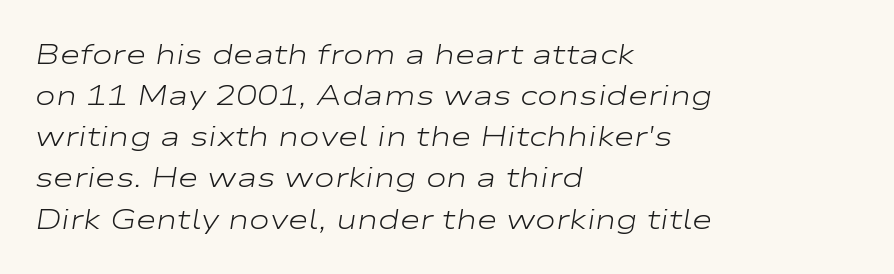
The rows are spaced the way most documents space them. The letters advance in unequal steps, a hallmark of proportional type. Caption: multi-line text, flush left, ragged right. You could call the tracking neutral — neither tight nor loose. Just letters on the line, the space beneath them empty.
